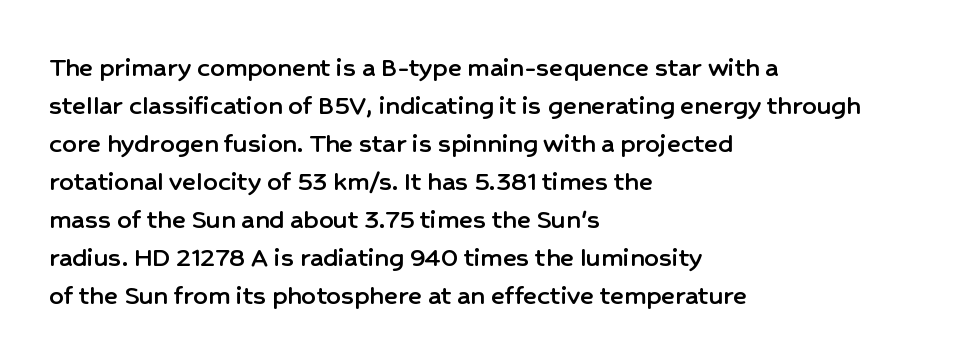
The image shows 29 px sans-serif type, upright; set left-aligned, normal line spacing (1.31x), normal letter spacing, not underlined; low stroke contrast and a medium x-height.
